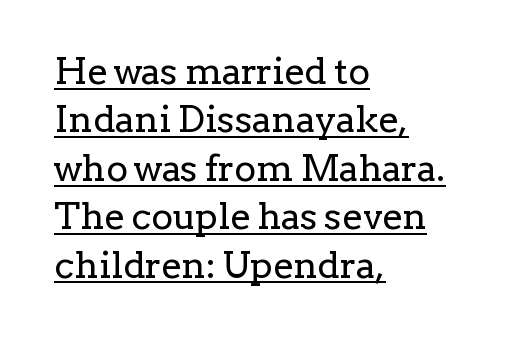
{"serif": "yes", "italic": "no", "bold": "no", "weight": "regular", "width": "normal", "stroke_contrast": "low", "x_height": "medium", "monospaced": "no", "underline": "yes", "align": "left", "line_spacing": "normal", "line_spacing_ratio": 1.31, "letter_spacing": "normal", "letter_spacing_em": 0.0, "glyph_px": 37}
